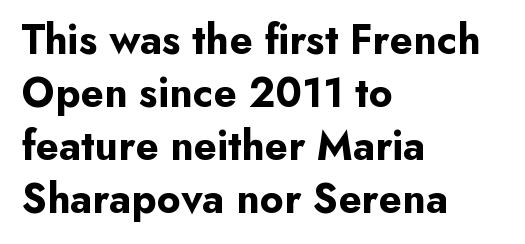
{"serif": "no", "italic": "no", "bold": "yes", "weight": "bold", "width": "normal", "stroke_contrast": "low", "x_height": "small", "monospaced": "no", "underline": "no", "align": "left", "line_spacing": "normal", "line_spacing_ratio": 1.26, "letter_spacing": "normal", "letter_spacing_em": 0.0, "glyph_px": 42}
